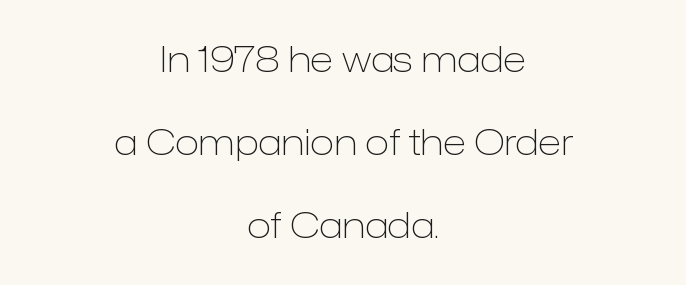
Q: Is the text bold? A: No.
Q: Is the text italic (slanted)? A: No, it is upright.
Q: Is the typeface a serif or a sans-serif typeface? A: Sans-serif.
Q: Is the text underlined? A: No.
Q: How is the paragraph aligned? A: Centered.
Q: Is the spacing between letters normal or unusually wide? A: Normal.
Q: Is the spacing between lines tight, normal or loose? A: Loose.
Q: Width (condensed, normal, or wide)? A: Normal.
Q: Stroke contrast? A: Low.
Q: x-height? A: Medium.
Q: Monospaced? A: No.
